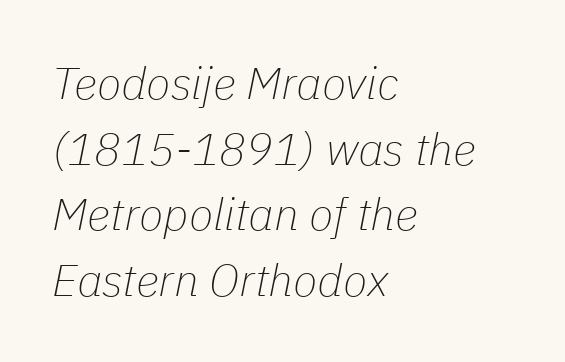
The image shows 45 px thin type, italic (leaning right); set left-aligned, normal line spacing (1.46x), normal letter spacing, not underlined; low stroke contrast and a medium x-height.
